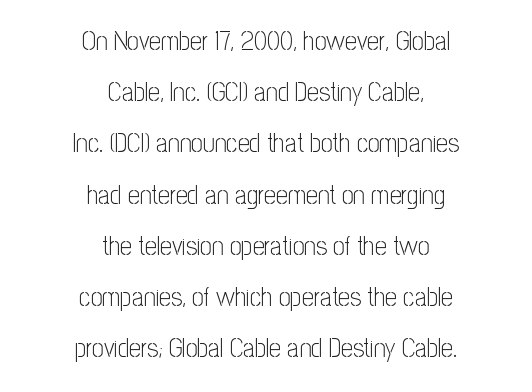
{"italic": "no", "bold": "no", "underline": "no", "align": "center", "line_spacing": "loose", "line_spacing_ratio": 1.97, "letter_spacing": "normal", "letter_spacing_em": 0.0, "glyph_px": 26}
